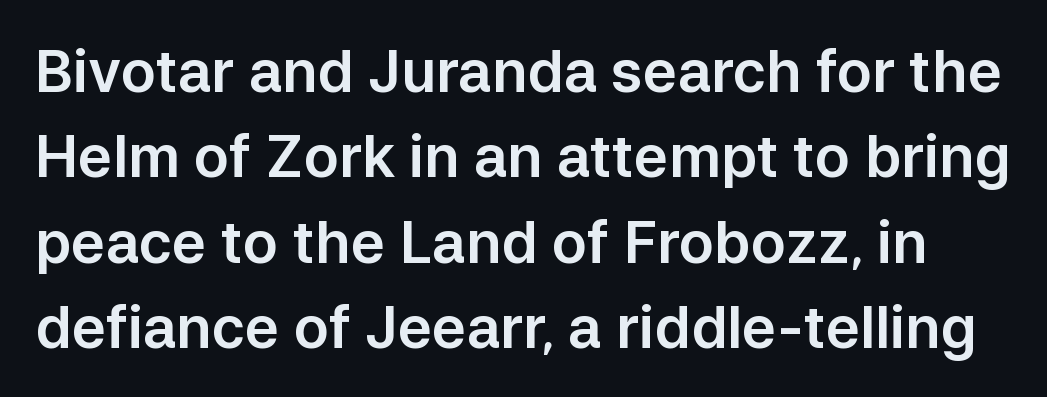
{"serif": "no", "italic": "no", "width": "normal", "stroke_contrast": "low", "x_height": "medium", "monospaced": "no", "underline": "no", "line_spacing": "normal", "line_spacing_ratio": 1.47, "letter_spacing": "normal", "letter_spacing_em": 0.0, "glyph_px": 58}
